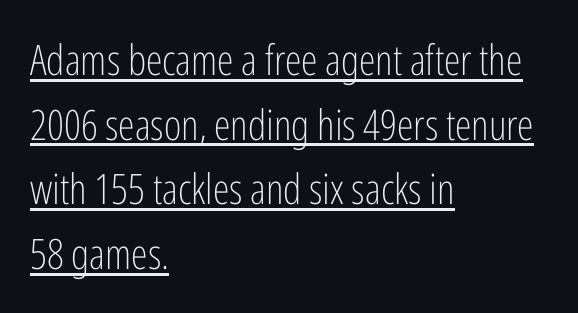
The ragged edge is on the right, which tells us the setting is flush left. Horizontal bands of white between lines are of average thickness. Heft: none added — not bold. A baseline rule has been typeset under these characters.
